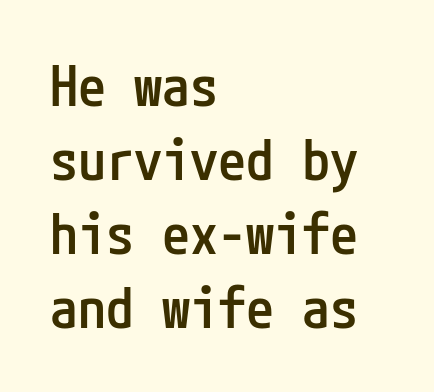
The image shows 56 px semibold, condensed sans-serif type, upright; set left-aligned, normal line spacing (1.32x), normal letter spacing, not underlined; low stroke contrast and a medium x-height.
